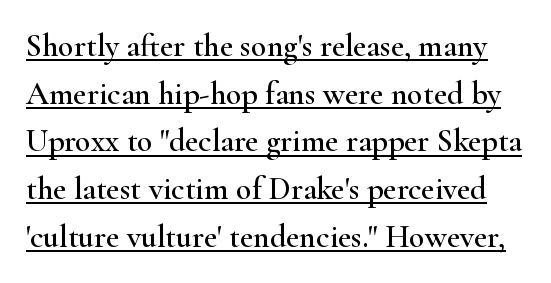
You could call the tracking neutral — neither tight nor loose. A rule runs beneath these lines of type. The leading is moderate, giving the passage an even texture. Yep, those are serifs on the letters.
